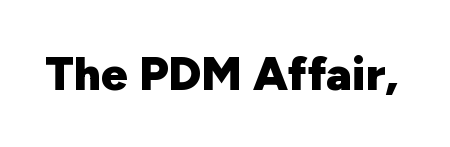
Q: Is the text bold? A: Yes.
Q: Is the text italic (slanted)? A: No, it is upright.
Q: Is the typeface a serif or a sans-serif typeface? A: Sans-serif.
Q: Is the text underlined? A: No.
Q: Is the spacing between letters normal or unusually wide? A: Normal.
Q: Width (condensed, normal, or wide)? A: Normal.
Q: Stroke contrast? A: Low.
Q: x-height? A: Medium.
Q: Monospaced? A: No.
